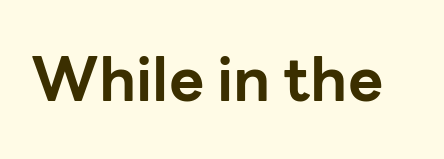
{"serif": "no", "italic": "no", "bold": "yes", "weight": "bold", "width": "normal", "stroke_contrast": "low", "x_height": "medium", "monospaced": "no", "underline": "no", "letter_spacing": "normal", "letter_spacing_em": 0.0, "glyph_px": 61}
